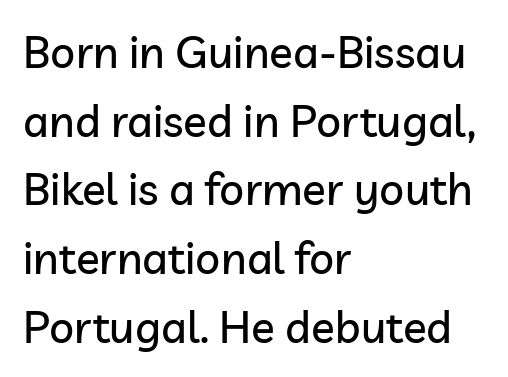
The image shows 44 px sans-serif type, upright; set left-aligned, normal line spacing (1.56x), normal letter spacing, not underlined; low stroke contrast and a medium x-height.
